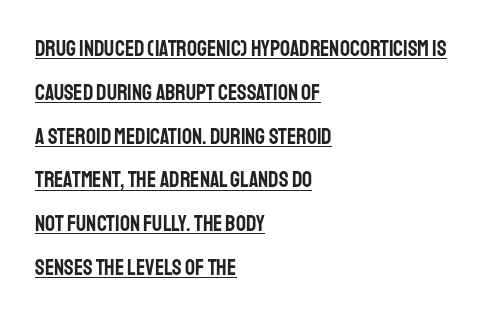
{"italic": "no", "underline": "yes", "align": "left", "line_spacing": "loose", "line_spacing_ratio": 1.99, "letter_spacing": "normal", "letter_spacing_em": 0.0, "glyph_px": 22}
